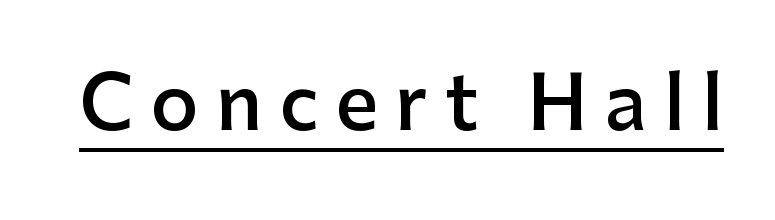
Q: Is the text bold? A: Semi-bold.
Q: Is the text italic (slanted)? A: No, it is upright.
Q: Is the typeface a serif or a sans-serif typeface? A: Sans-serif.
Q: Is the text underlined? A: Yes.
Q: Is the spacing between letters normal or unusually wide? A: Unusually wide.
Q: Width (condensed, normal, or wide)? A: Normal.
Q: Stroke contrast? A: Low.
Q: x-height? A: Medium.
Q: Monospaced? A: No.
